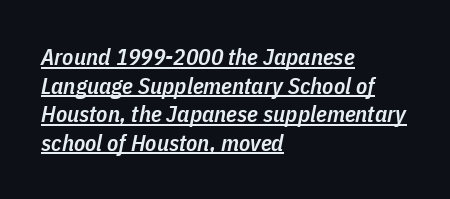
{"italic": "yes", "lean": "right", "slant_degrees": 11, "bold": "semi", "underline": "yes", "align": "left", "line_spacing_ratio": 1.24, "letter_spacing": "normal", "letter_spacing_em": 0.0, "glyph_px": 23}
